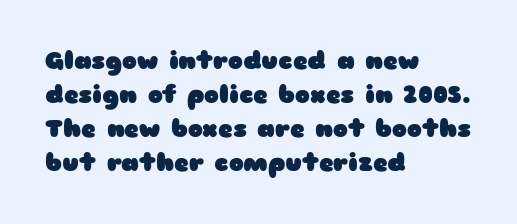
Q: Is the text bold? A: Yes.
Q: Is the text italic (slanted)? A: No, it is upright.
Q: Is the text underlined? A: No.
Q: How is the paragraph aligned? A: Left-aligned.
Q: Is the spacing between letters normal or unusually wide? A: Normal.
Q: Is the spacing between lines tight, normal or loose? A: Normal.
